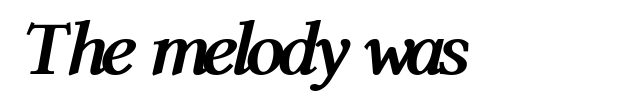
Descenders hang freely into open space. You could not count columns in this text — the font is proportionally spaced. Is the letter spacing exaggerated? No — it looks like the ordinary default. Does the copy run flush right? No — it runs flush left. Does the lettering tilt? It does — this is italic. Heavy-handed strokes throughout: this text is bold.
